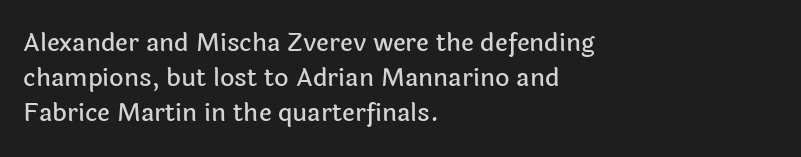
Q: Is the text italic (slanted)? A: No, it is upright.
Q: Is the text underlined? A: No.
Q: How is the paragraph aligned? A: Left-aligned.
Q: Is the spacing between letters normal or unusually wide? A: Normal.
Q: Is the spacing between lines tight, normal or loose? A: Normal.
